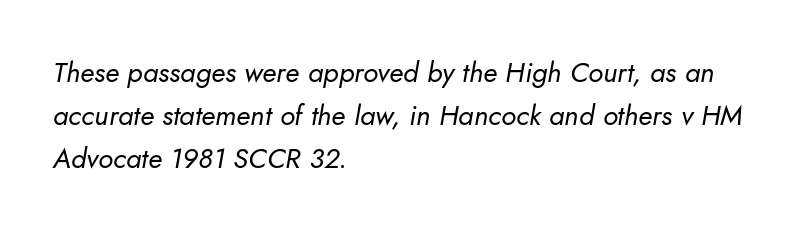
Q: Is the text bold? A: No.
Q: Is the text italic (slanted)? A: Yes, it leans right by about 10 degrees.
Q: Is the text underlined? A: No.
Q: How is the paragraph aligned? A: Left-aligned.
Q: Is the spacing between letters normal or unusually wide? A: Normal.
Q: Is the spacing between lines tight, normal or loose? A: Normal.
Q: Width (condensed, normal, or wide)? A: Normal.
Q: Stroke contrast? A: Low.
Q: x-height? A: Small.
Q: Monospaced? A: No.
